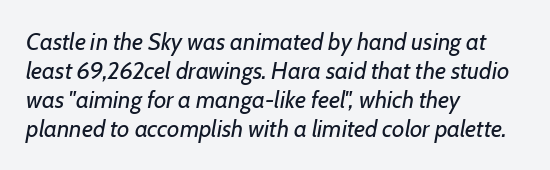
The image shows 24 px text type, italic (leaning right); set left-aligned, line spacing 1.21x, normal letter spacing, not underlined.
